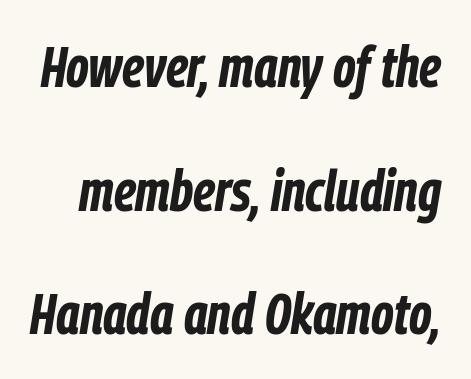
The image shows 58 px bold, condensed type, italic (leaning right); set loose line spacing (2.13x), normal letter spacing, not underlined; low stroke contrast and a medium x-height.
